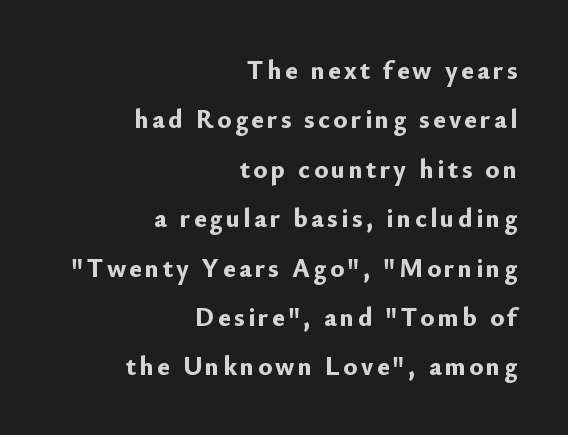
Q: Is the text bold? A: Yes.
Q: Is the text italic (slanted)? A: No, it is upright.
Q: Is the text underlined? A: No.
Q: How is the paragraph aligned? A: Right-aligned.
Q: Is the spacing between lines tight, normal or loose? A: Loose.
